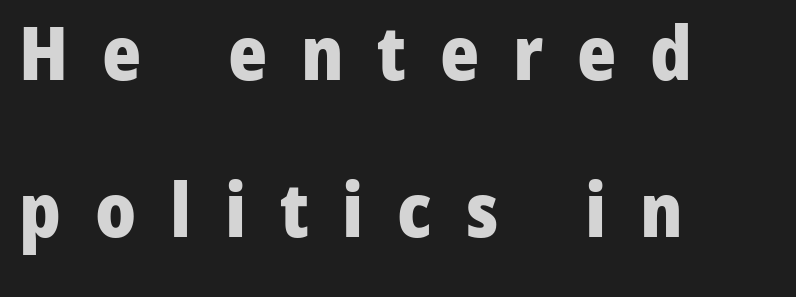
The passage shown is typed in a proportional face where columns would drift. Loosely led — the rows are spread out. This rendering widens character spacing well past its baseline value. This sample uses an upright cut, with every glyph sitting square on the baseline. The text was rendered using a sans face with plain stroke endings. The glyphs are unaccompanied by any horizontal stroke below them.
